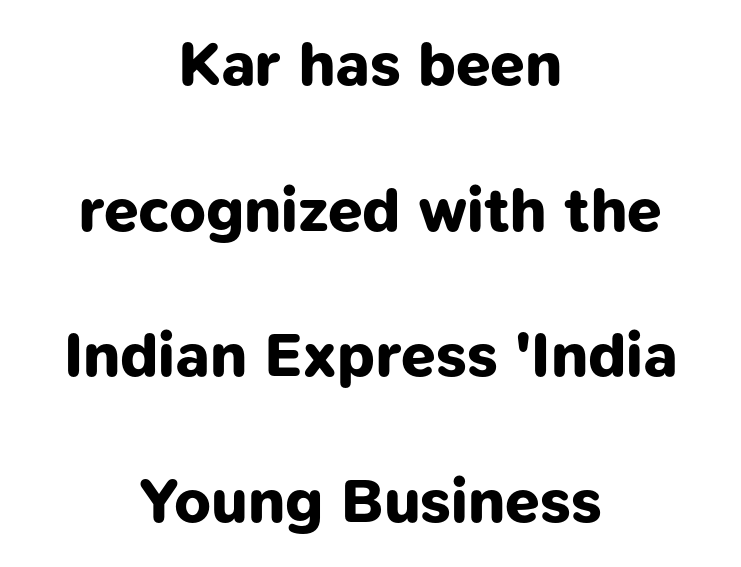
{"serif": "no", "bold": "yes", "weight": "bold", "width": "normal", "stroke_contrast": "low", "x_height": "medium", "monospaced": "no", "underline": "no", "align": "center", "line_spacing": "loose", "line_spacing_ratio": 2.35, "letter_spacing": "normal", "letter_spacing_em": 0.0, "glyph_px": 62}
